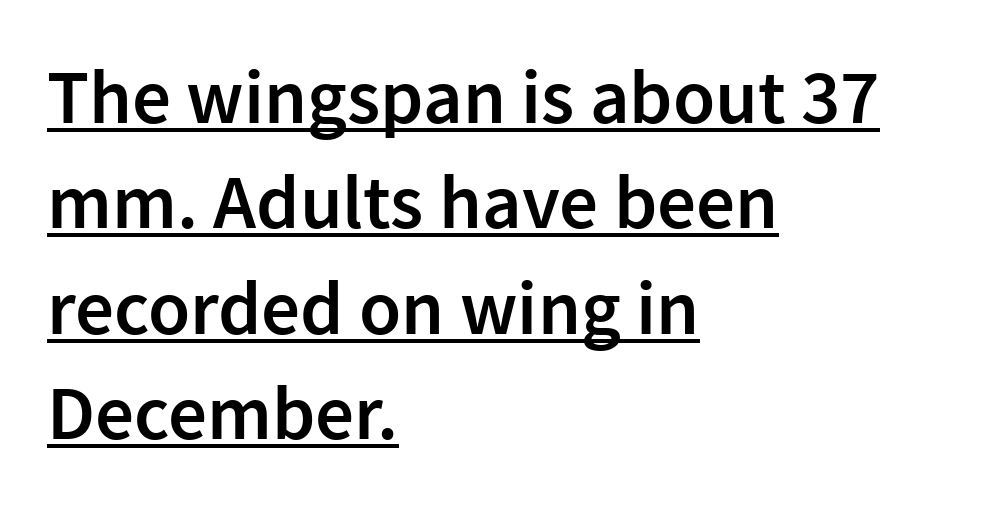
{"serif": "no", "italic": "no", "bold": "semi", "weight": "semibold", "width": "normal", "x_height": "medium", "monospaced": "no", "underline": "yes", "align": "left", "line_spacing": "normal", "line_spacing_ratio": 1.37, "letter_spacing": "normal", "letter_spacing_em": 0.0, "glyph_px": 77}
